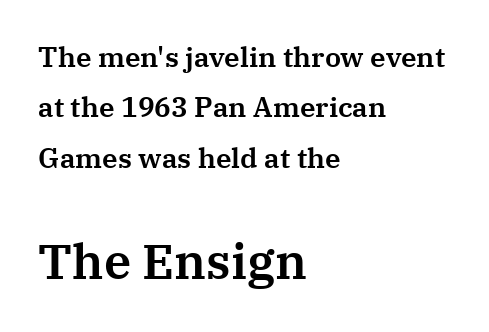
Q: Is the text italic (slanted)? A: No, it is upright.
Q: Is the typeface a serif or a sans-serif typeface? A: Serif.
Q: Is the text underlined? A: No.
Q: How is the paragraph aligned? A: Left-aligned.
Q: Is the spacing between letters normal or unusually wide? A: Normal.
Q: Which block of text is set in a larger size, the first (top) or the second (bottom)? A: The second (bottom) one.
Q: Width (condensed, normal, or wide)? A: Normal.
Q: Stroke contrast? A: Medium.
Q: x-height? A: Medium.
Q: Monospaced? A: No.
